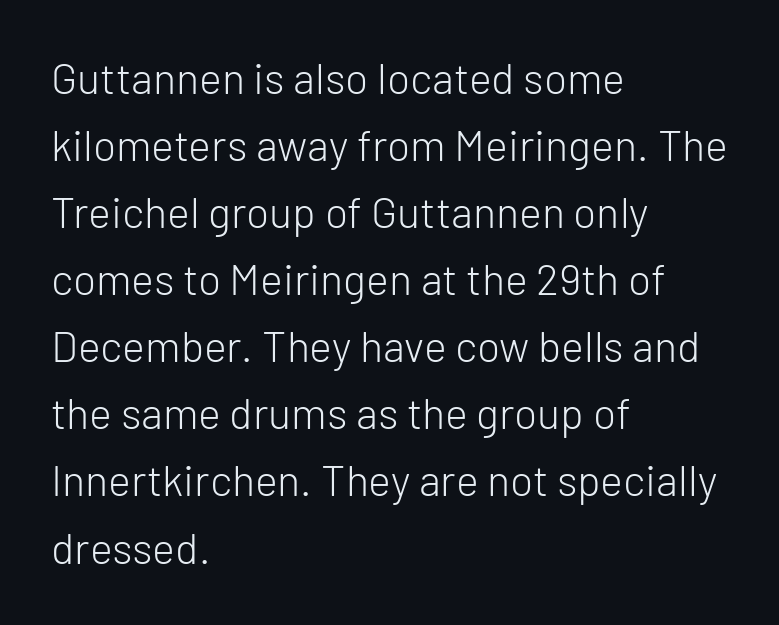
Quick note: not italic, upright. The passage shown is not underscored anywhere. The rag falls on the right side of this text block. Each letter keeps its own natural width here, so spacing adapts to shape. Tracking here is standard; glyphs follow each other at the usual distance.
